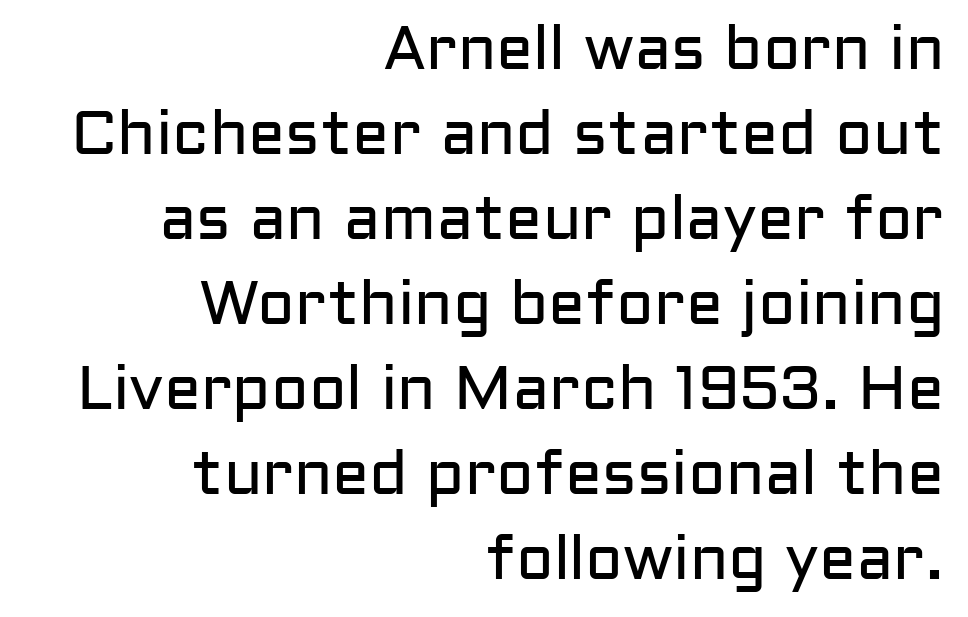
Standard letterfit; no display-style spreading of the glyphs. This is sans-serif lettering, the kind often seen on screens and signage. Does the leading feel generous? No, just average. Which margin do the lines hug? The right one — the left edge is uneven.
